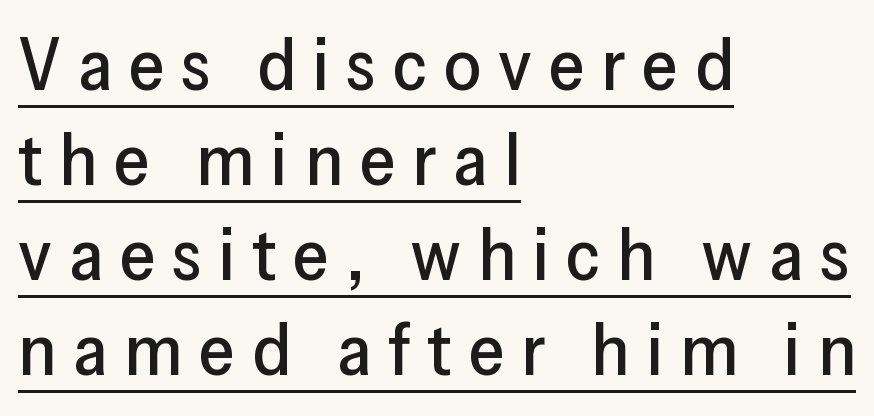
The image shows 73 px sans-serif type, upright; set left-aligned, normal line spacing (1.3x), unusually wide letter spacing (+0.23 em), underlined; low stroke contrast and a medium x-height.
